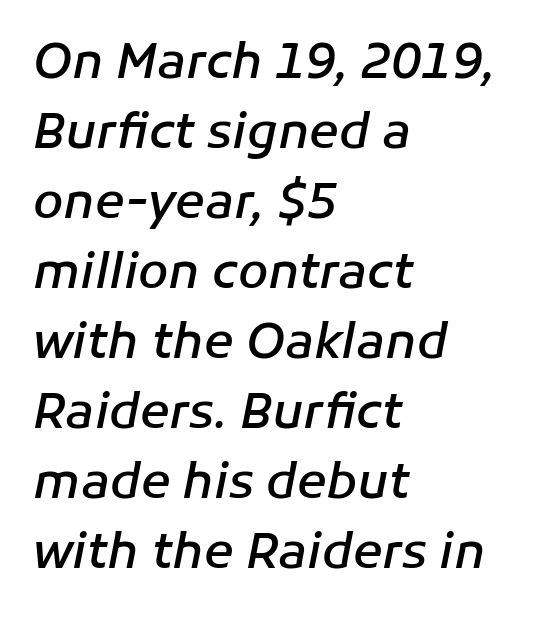
This is oblique type, the kind used for emphasis or titles. Underlining? Definitely not there. Reading down the block, your eye returns to a fixed left position each line. The block of text has a typical density, with ordinary space between rows. A bit beefed up — I'd call it semibold rather than bold.
